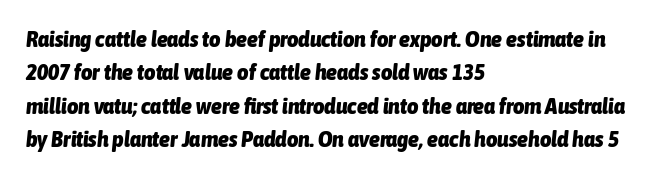
The image shows 22 px bold type, italic (leaning right); set left-aligned, normal line spacing (1.52x), normal letter spacing, not underlined.
